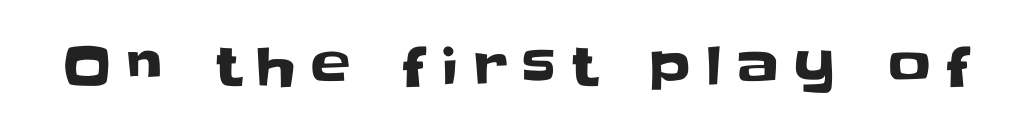
Q: Is the text italic (slanted)? A: No, it is upright.
Q: Is the typeface a serif or a sans-serif typeface? A: Sans-serif.
Q: Is the text underlined? A: No.
Q: Is the spacing between letters normal or unusually wide? A: Unusually wide.
Q: Width (condensed, normal, or wide)? A: Normal.
Q: Stroke contrast? A: Low.
Q: x-height? A: Large.
Q: Monospaced? A: No.
